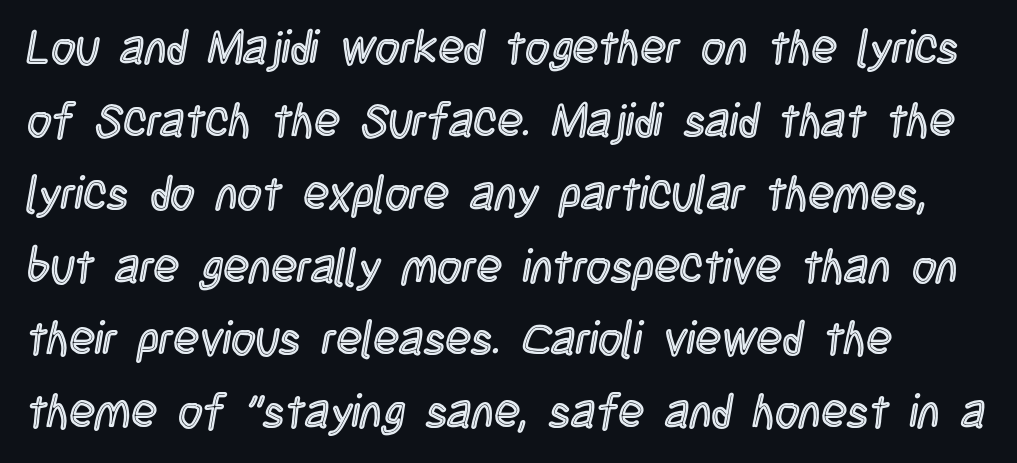
Q: Is the text italic (slanted)? A: Yes.
Q: Is the text underlined? A: No.
Q: How is the paragraph aligned? A: Left-aligned.
Q: Is the spacing between letters normal or unusually wide? A: Normal.
Q: Is the spacing between lines tight, normal or loose? A: Normal.
Q: Width (condensed, normal, or wide)? A: Condensed.
Q: x-height? A: Large.
Q: Monospaced? A: No.
